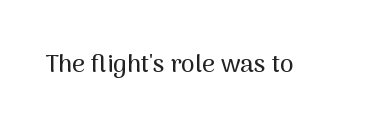
The image shows 25 px text type, upright; set normal letter spacing, not underlined.
